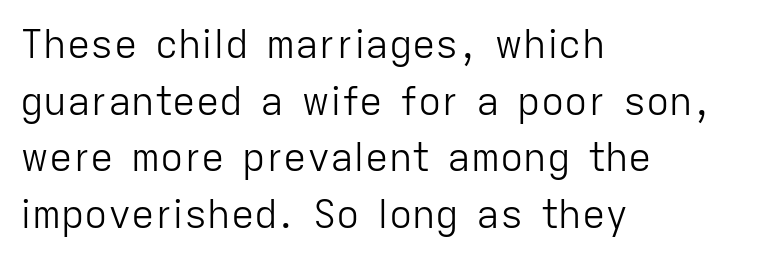
{"serif": "no", "italic": "no", "bold": "no", "weight": "light", "width": "normal", "stroke_contrast": "low", "x_height": "medium", "monospaced": "no", "underline": "no", "align": "left", "line_spacing": "normal", "line_spacing_ratio": 1.45, "letter_spacing": "normal", "letter_spacing_em": 0.0, "glyph_px": 39}
